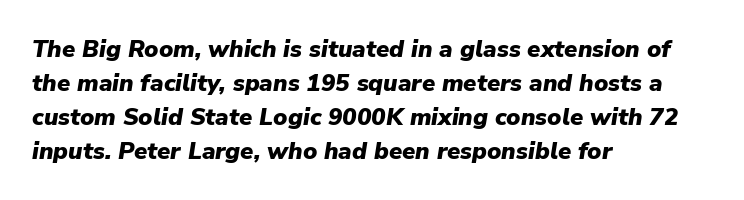
Heavy-handed strokes throughout: this text is bold. This rendering features lettering with no underline. Line beginnings align vertically; line endings do not. Evenly set lines give the paragraph a standard silhouette.
